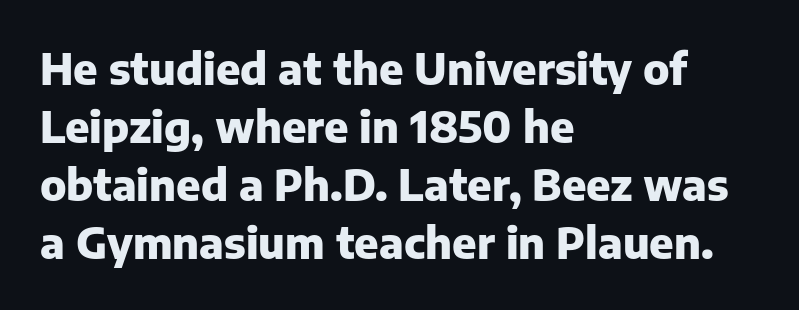
{"serif": "no", "italic": "no", "bold": "yes", "weight": "heavy", "width": "normal", "stroke_contrast": "low", "x_height": "medium", "monospaced": "no", "underline": "no", "align": "left", "line_spacing": "normal", "line_spacing_ratio": 1.35, "letter_spacing": "normal", "letter_spacing_em": 0.0, "glyph_px": 43}
